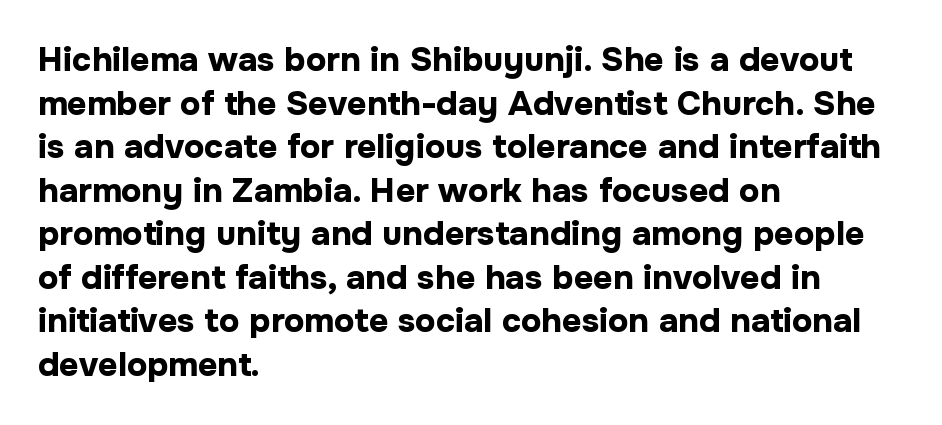
Quick note: not italic, upright. Nothing sits at the stroke ends, so this counts as sans-serif. Horizontally, the lines are justified to the leading edge only. Does the weight exceed regular? Yes, all the way to bold. Honestly, the letter spacing is just normal — you wouldn't notice it.
